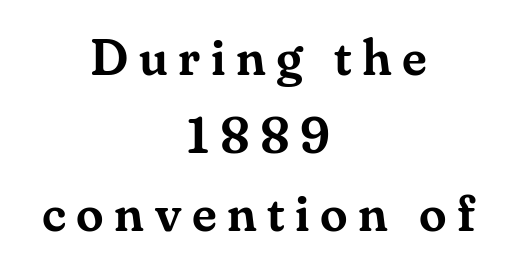
Q: Is the text italic (slanted)? A: No, it is upright.
Q: Is the typeface a serif or a sans-serif typeface? A: Serif.
Q: Is the text underlined? A: No.
Q: How is the paragraph aligned? A: Centered.
Q: Is the spacing between letters normal or unusually wide? A: Unusually wide.
Q: Is the spacing between lines tight, normal or loose? A: Normal.
Q: Width (condensed, normal, or wide)? A: Normal.
Q: Stroke contrast? A: Medium.
Q: x-height? A: Small.
Q: Monospaced? A: No.
